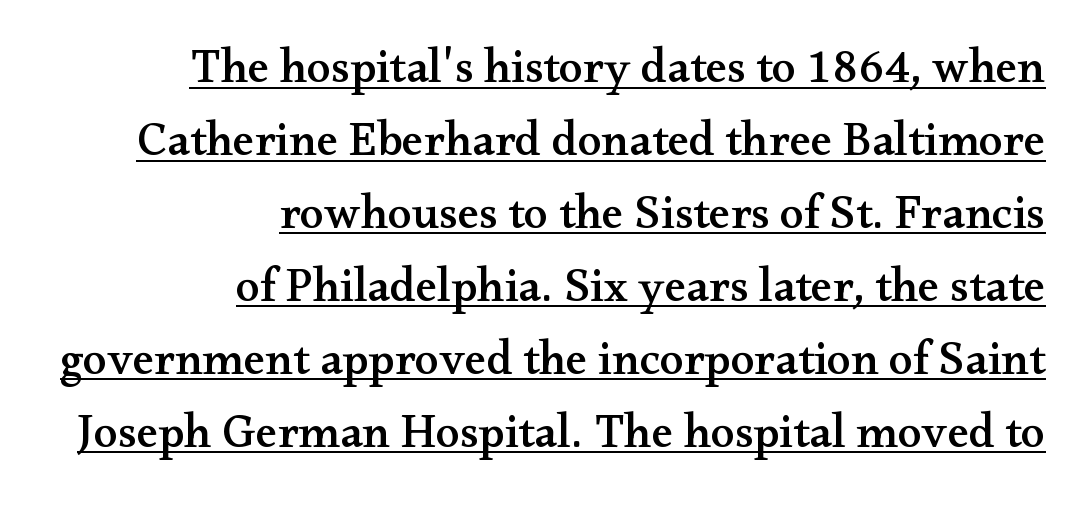
The image shows 48 px wide serif type, upright; set right-aligned, normal line spacing (1.52x), normal letter spacing, underlined; medium stroke contrast and a small x-height.
